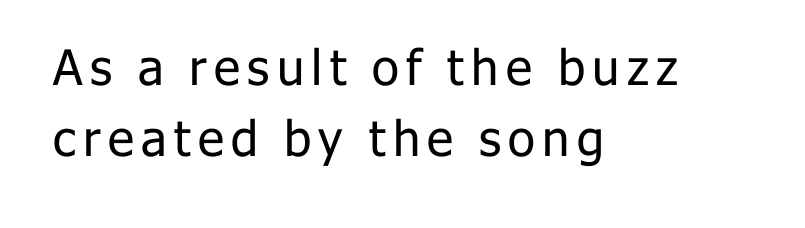
The image shows 49 px regular-weight sans-serif type, upright; set left-aligned, normal line spacing (1.45x), not underlined; low stroke contrast and a medium x-height.
